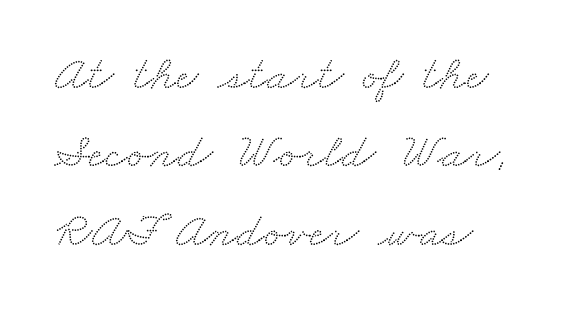
{"serif": "yes", "width": "wide", "stroke_contrast": "medium", "x_height": "small", "monospaced": "no", "underline": "no", "align": "left", "line_spacing": "normal", "line_spacing_ratio": 1.6, "letter_spacing": "normal", "letter_spacing_em": 0.0, "glyph_px": 49}
